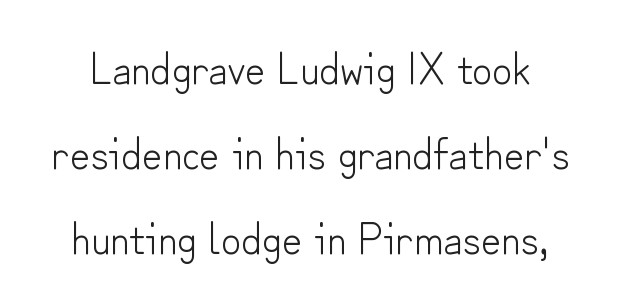
The image shows 44 px light sans-serif type, upright; set loose line spacing (1.93x), normal letter spacing, not underlined; low stroke contrast and a small x-height.
